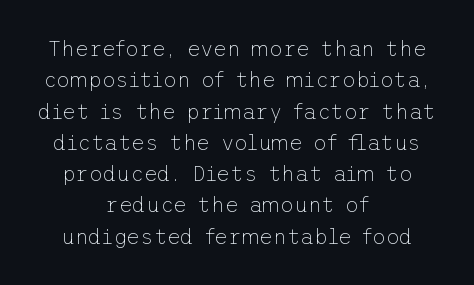
{"italic": "no", "bold": "no", "underline": "no", "align": "center", "line_spacing": "normal", "line_spacing_ratio": 1.49, "letter_spacing": "normal", "letter_spacing_em": 0.0, "glyph_px": 21}
